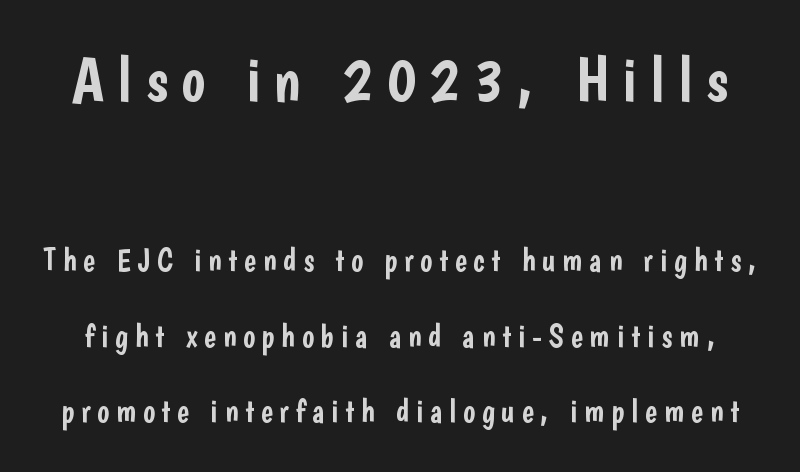
You can tell from the bare stems that sans-serif type was used. Upright lettering throughout. The passage shown is typed in a proportional face where columns would drift. Size contrast runs from large at the top to small at the bottom.
